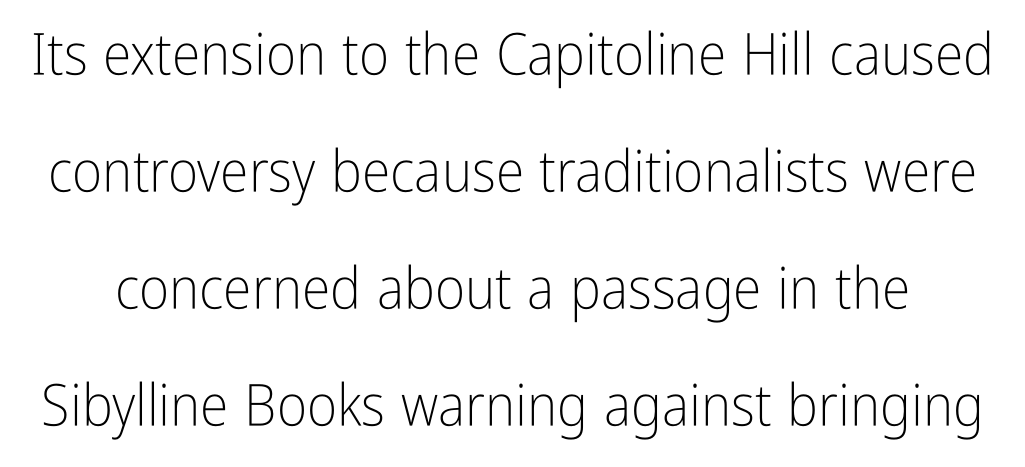
{"serif": "no", "italic": "no", "bold": "no", "weight": "light", "width": "condensed", "stroke_contrast": "low", "x_height": "medium", "monospaced": "no", "underline": "no", "line_spacing": "loose", "line_spacing_ratio": 2.02, "letter_spacing": "normal", "letter_spacing_em": 0.0, "glyph_px": 58}
